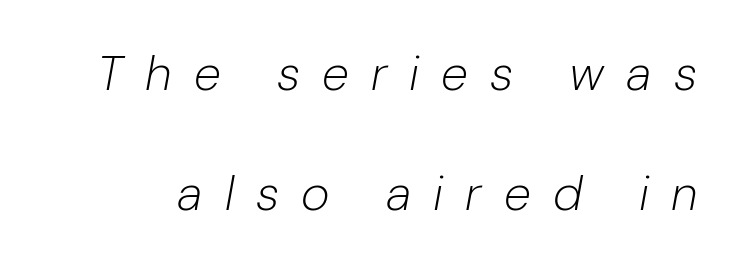
Rows of type keep a wide berth in the vertical direction. No extra ink here — the face is not bold. Display-style spreading of the glyphs; the letterfit is very open. You could not count columns in this text — the font is proportionally spaced. The baseline area is clear. Slant detected: the letters are inclined.
